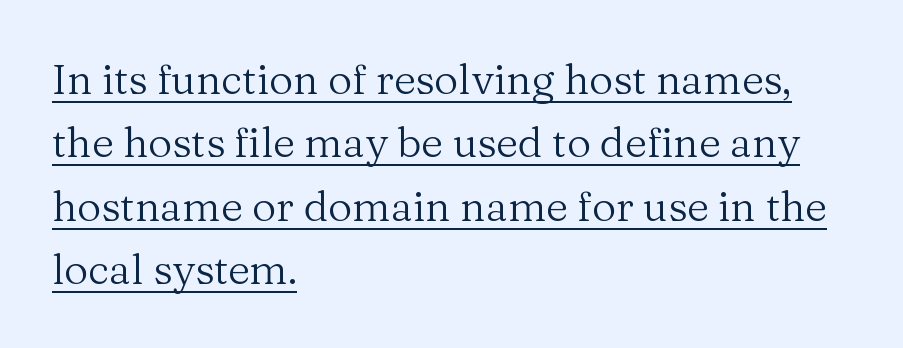
Each letter's strokes conclude with small projecting serifs. One glance says typical: line gaps are just what's usual. A typesetter would call this proportional, since set widths differ per character. Unbolded letterforms with no extra heft.
